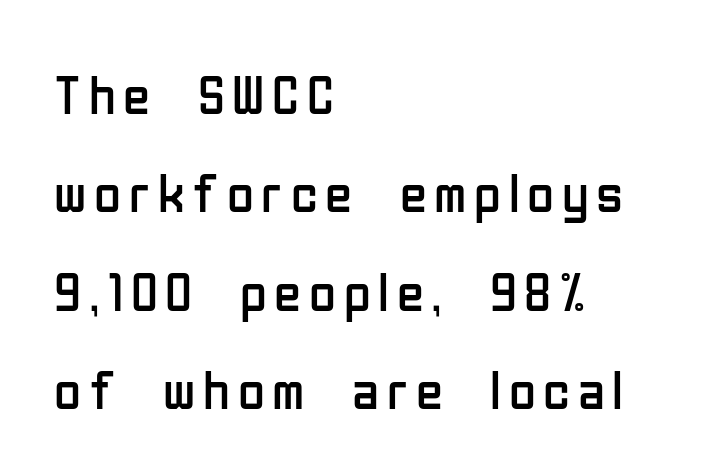
The typesetting does not lean heavy: it is not bold. The face used here is proportionally spaced, like ordinary book or web type. This sample uses a sans-serif face. All the whitespace from short lines collects on the right. Clear beneath every line of the passage.
